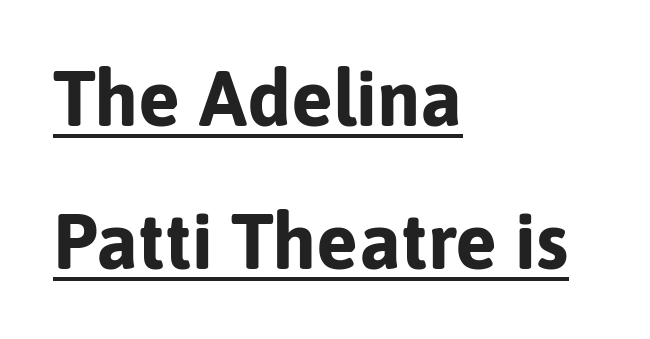
{"serif": "no", "italic": "no", "bold": "yes", "weight": "bold", "width": "normal", "stroke_contrast": "low", "x_height": "medium", "monospaced": "no", "underline": "yes", "align": "left", "line_spacing_ratio": 1.83, "letter_spacing": "normal", "letter_spacing_em": 0.0, "glyph_px": 78}
